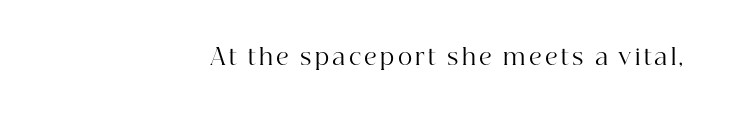
The image shows 22 px text type, upright; set right-aligned, not underlined.
